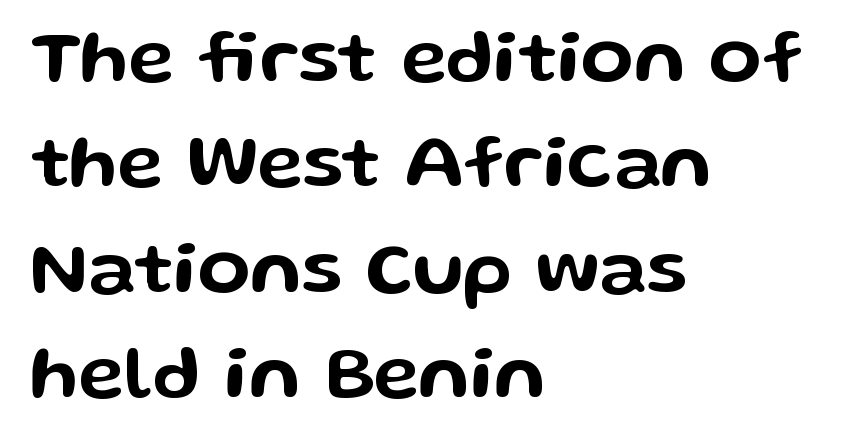
{"serif": "no", "italic": "no", "width": "wide", "stroke_contrast": "low", "x_height": "medium", "monospaced": "no", "underline": "no", "align": "left", "line_spacing": "normal", "line_spacing_ratio": 1.37, "letter_spacing": "normal", "letter_spacing_em": 0.0, "glyph_px": 77}
